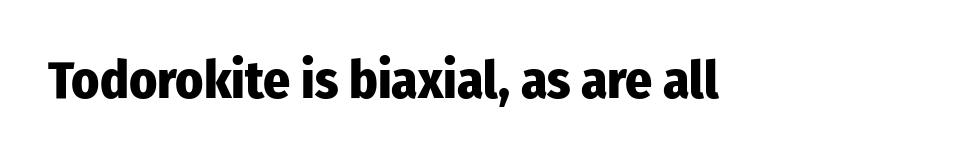
{"serif": "no", "italic": "no", "bold": "yes", "weight": "heavy", "width": "condensed", "stroke_contrast": "low", "x_height": "medium", "monospaced": "no", "underline": "no", "letter_spacing": "normal", "letter_spacing_em": 0.0, "glyph_px": 53}
